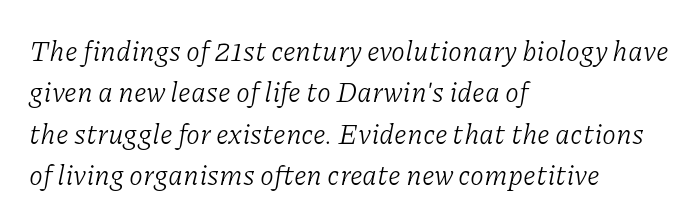
Q: Is the text bold? A: No.
Q: Is the text italic (slanted)? A: Yes, it leans right by about 11 degrees.
Q: Is the typeface a serif or a sans-serif typeface? A: Serif.
Q: Is the text underlined? A: No.
Q: How is the paragraph aligned? A: Left-aligned.
Q: Is the spacing between letters normal or unusually wide? A: Normal.
Q: Is the spacing between lines tight, normal or loose? A: Normal.
Q: Width (condensed, normal, or wide)? A: Normal.
Q: Stroke contrast? A: Low.
Q: x-height? A: Medium.
Q: Monospaced? A: No.
